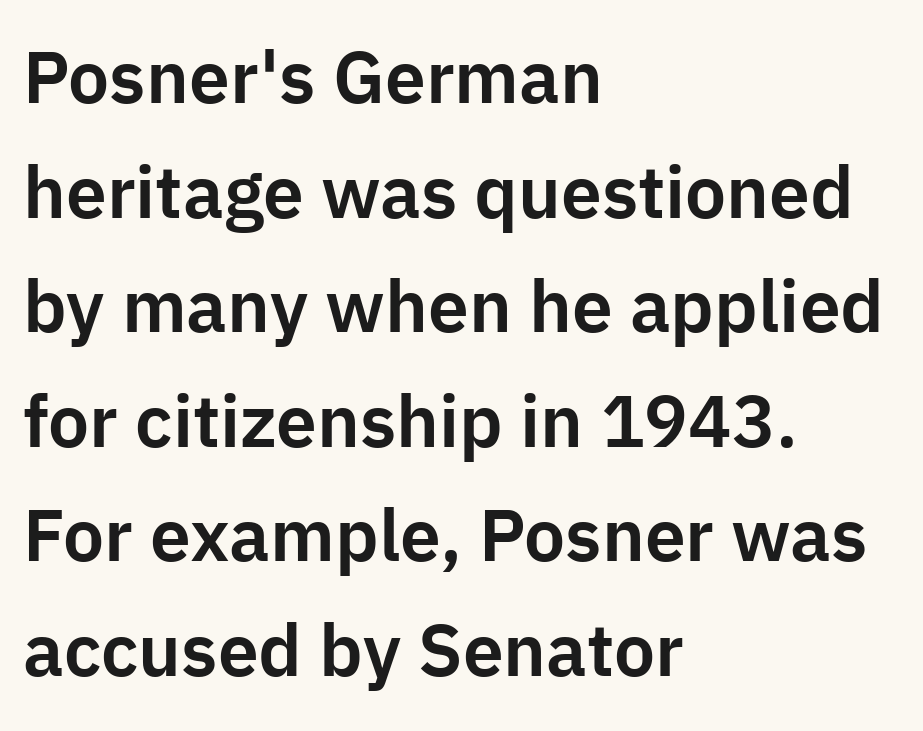
The image shows 73 px sans-serif type, upright; set left-aligned, normal line spacing (1.57x), normal letter spacing, not underlined; low stroke contrast and a medium x-height.
